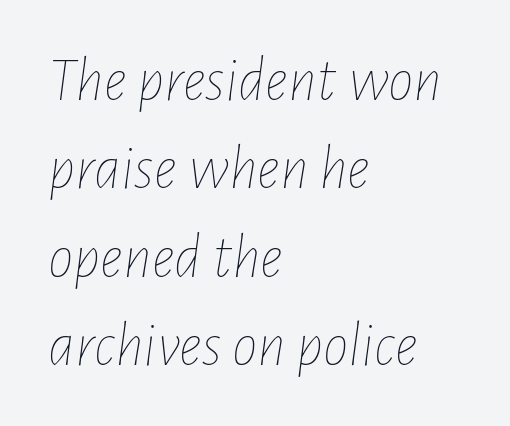
{"italic": "yes", "lean": "right", "slant_degrees": 7, "bold": "no", "weight": "thin", "width": "condensed", "stroke_contrast": "low", "x_height": "medium", "monospaced": "no", "underline": "no", "align": "left", "line_spacing": "normal", "line_spacing_ratio": 1.38, "letter_spacing": "normal", "letter_spacing_em": 0.0, "glyph_px": 64}
